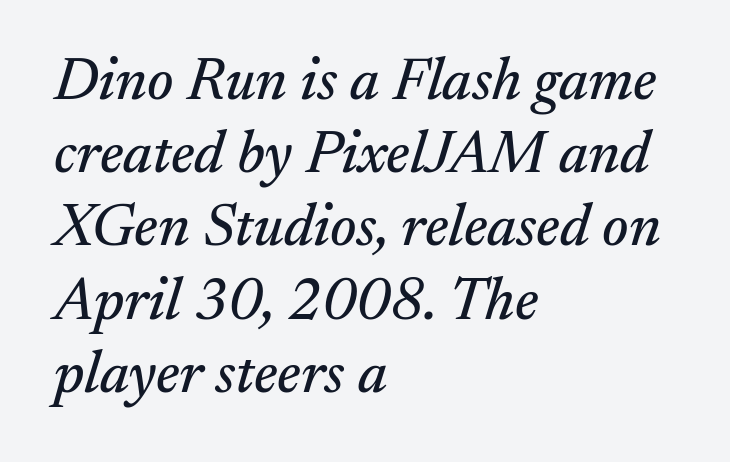
Short and long lines alike share a common starting point at left. The passage shown is typed in a proportional face where columns would drift. Type style note: has serifs. The rendering keeps characters at their native spacing. Unmarked baselines from the first word to the last.
